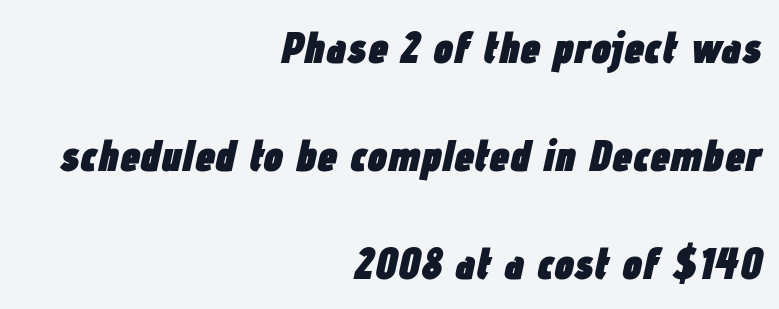
Emphasis-style slanted type is in use. You could not count columns in this text — the font is proportionally spaced. Students, observe: this is what heavily led, spacious text looks like. Horizontally, the lines are justified to the trailing edge only. Students, note that the glyphs here touch the page at normal intervals. The passage shown is emphatically bold.
